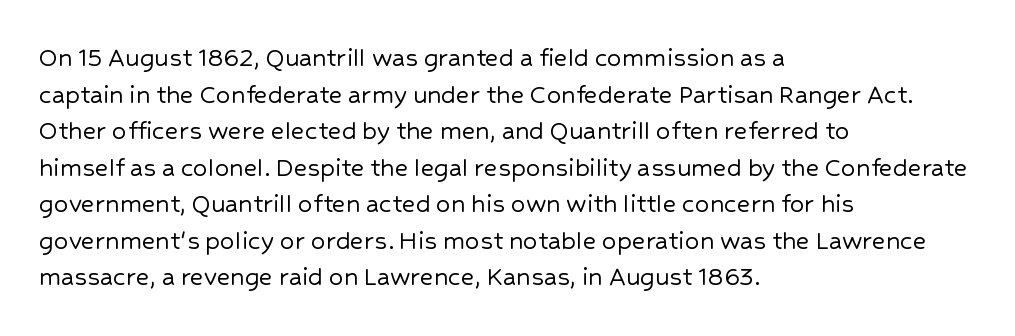
Q: Is the text italic (slanted)? A: No, it is upright.
Q: Is the typeface a serif or a sans-serif typeface? A: Sans-serif.
Q: Is the text underlined? A: No.
Q: How is the paragraph aligned? A: Left-aligned.
Q: Is the spacing between letters normal or unusually wide? A: Normal.
Q: Is the spacing between lines tight, normal or loose? A: Normal.
Q: Width (condensed, normal, or wide)? A: Normal.
Q: Stroke contrast? A: Low.
Q: x-height? A: Medium.
Q: Monospaced? A: No.
